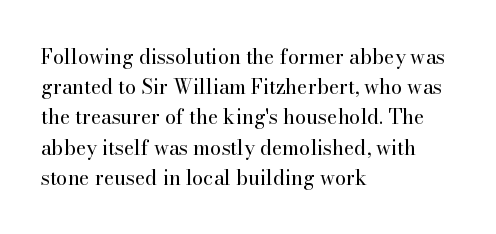
What stands out about the letter spacing? Nothing — it is the standard amount. The axis of the letterforms is exactly vertical. Check the space under the baseline: it is left empty. Evenly set lines give the paragraph a standard silhouette.
